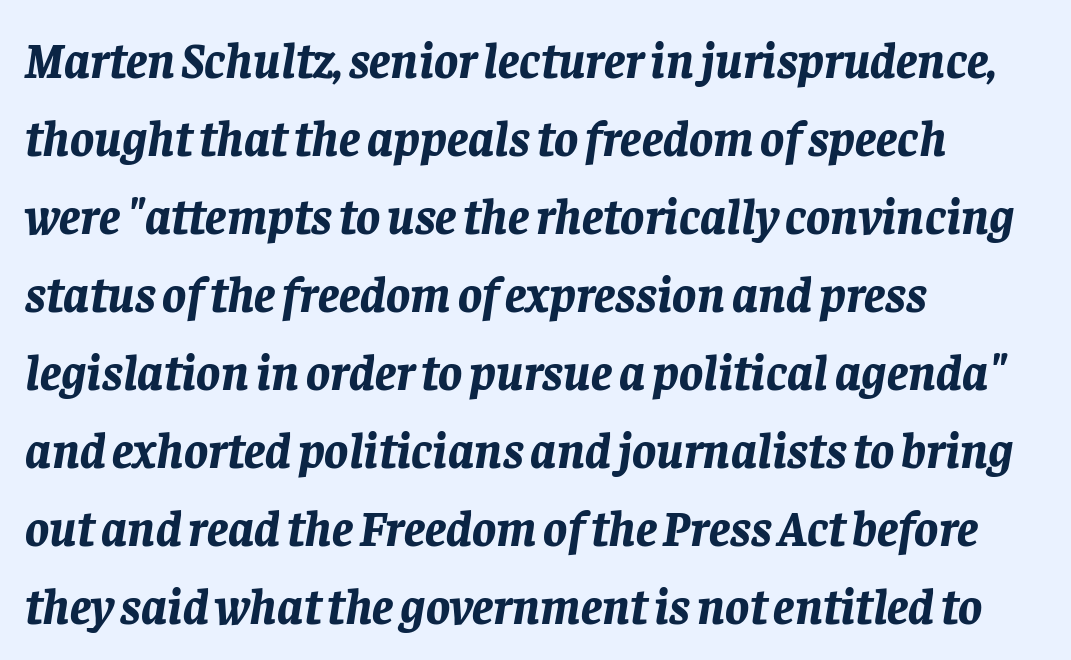
These lines keep a tight, regular rhythm from letter to letter. Each letter keeps its own natural width here, so spacing adapts to shape. Underlining? Definitely not there. The glyphs look as if they've been sheared to an angle. Set as a true bold cut, around the 700 mark.
